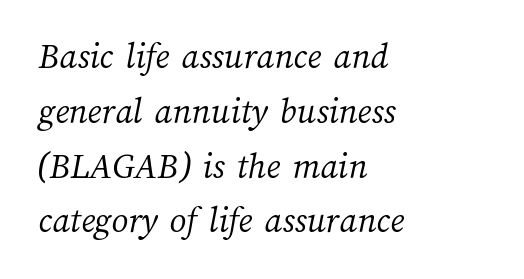
{"bold": "no", "weight": "light", "width": "normal", "stroke_contrast": "medium", "x_height": "medium", "monospaced": "no", "underline": "no", "align": "left", "line_spacing": "normal", "line_spacing_ratio": 1.48, "letter_spacing": "normal", "letter_spacing_em": 0.0, "glyph_px": 37}
